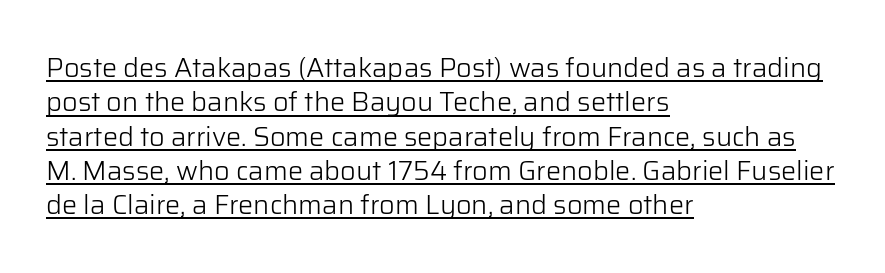
Q: Is the text bold? A: No.
Q: Is the text italic (slanted)? A: No, it is upright.
Q: Is the text underlined? A: Yes.
Q: How is the paragraph aligned? A: Left-aligned.
Q: Is the spacing between letters normal or unusually wide? A: Normal.
Q: Is the spacing between lines tight, normal or loose? A: Normal.
